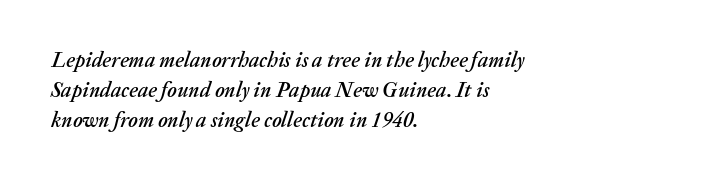
Q: Is the text italic (slanted)? A: Yes, it leans right by about 20 degrees.
Q: Is the text underlined? A: No.
Q: How is the paragraph aligned? A: Left-aligned.
Q: Is the spacing between letters normal or unusually wide? A: Normal.
Q: Is the spacing between lines tight, normal or loose? A: Normal.
